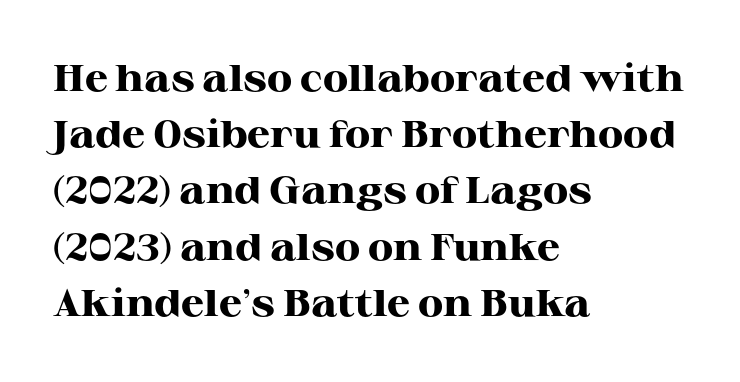
Q: Is the text bold? A: Yes.
Q: Is the text italic (slanted)? A: No, it is upright.
Q: Is the typeface a serif or a sans-serif typeface? A: Serif.
Q: Is the text underlined? A: No.
Q: How is the paragraph aligned? A: Left-aligned.
Q: Is the spacing between letters normal or unusually wide? A: Normal.
Q: Is the spacing between lines tight, normal or loose? A: Normal.
Q: Width (condensed, normal, or wide)? A: Wide.
Q: Stroke contrast? A: High.
Q: x-height? A: Medium.
Q: Monospaced? A: No.
